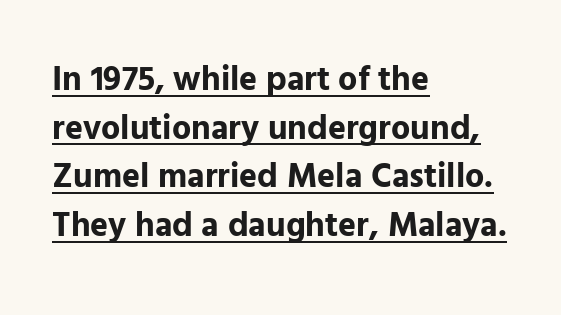
{"serif": "no", "italic": "no", "bold": "yes", "weight": "bold", "width": "normal", "stroke_contrast": "low", "x_height": "medium", "monospaced": "no", "underline": "yes", "align": "left", "line_spacing": "normal", "line_spacing_ratio": 1.43, "letter_spacing": "normal", "letter_spacing_em": 0.0, "glyph_px": 34}
